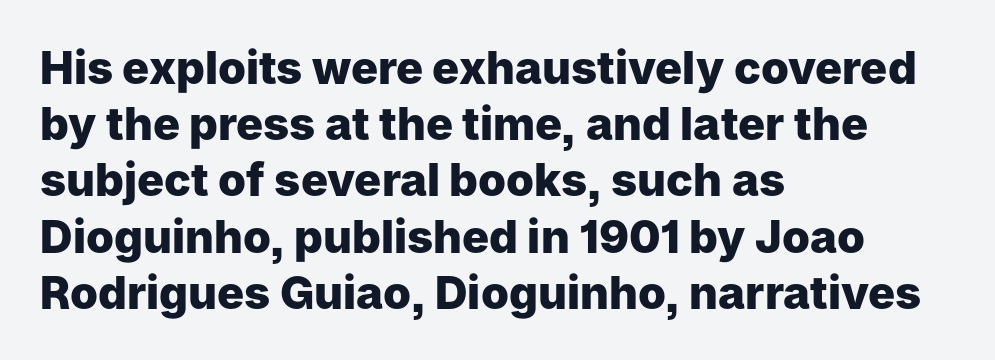
Q: Is the text bold? A: Yes.
Q: Is the text italic (slanted)? A: No, it is upright.
Q: Is the typeface a serif or a sans-serif typeface? A: Sans-serif.
Q: Is the text underlined? A: No.
Q: How is the paragraph aligned? A: Left-aligned.
Q: Is the spacing between letters normal or unusually wide? A: Normal.
Q: Is the spacing between lines tight, normal or loose? A: Normal.
Q: Width (condensed, normal, or wide)? A: Normal.
Q: Stroke contrast? A: Low.
Q: x-height? A: Medium.
Q: Monospaced? A: No.
